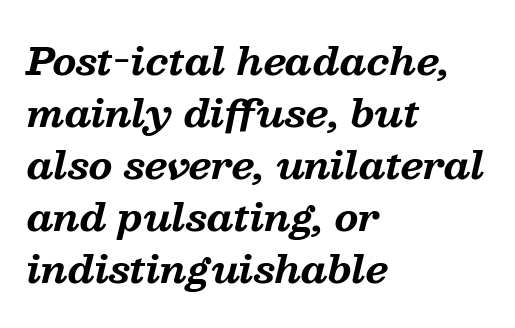
Q: Is the text bold? A: Yes.
Q: Is the text italic (slanted)? A: Yes, it leans right by about 13 degrees.
Q: Is the typeface a serif or a sans-serif typeface? A: Serif.
Q: Is the text underlined? A: No.
Q: How is the paragraph aligned? A: Left-aligned.
Q: Is the spacing between letters normal or unusually wide? A: Normal.
Q: Is the spacing between lines tight, normal or loose? A: Normal.
Q: Width (condensed, normal, or wide)? A: Normal.
Q: Stroke contrast? A: Medium.
Q: x-height? A: Medium.
Q: Monospaced? A: No.
